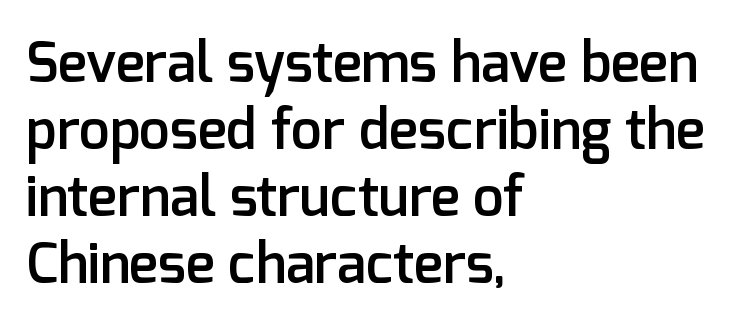
{"serif": "no", "italic": "no", "bold": "semi", "weight": "semibold", "width": "normal", "stroke_contrast": "low", "x_height": "medium", "monospaced": "no", "underline": "no", "align": "left", "line_spacing_ratio": 1.22, "letter_spacing": "normal", "letter_spacing_em": 0.0, "glyph_px": 55}
